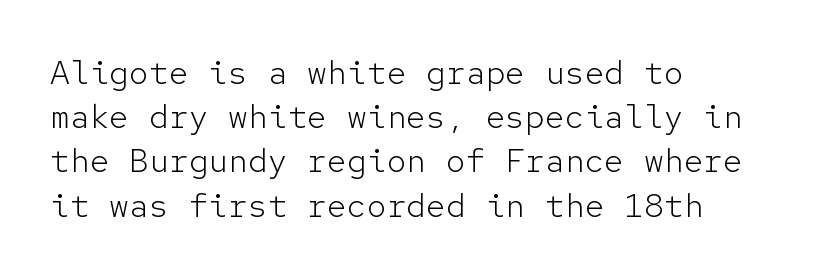
{"serif": "no", "italic": "no", "bold": "no", "weight": "light", "width": "normal", "stroke_contrast": "low", "x_height": "medium", "monospaced": "yes", "underline": "no", "align": "left", "line_spacing": "normal", "line_spacing_ratio": 1.34, "letter_spacing": "normal", "letter_spacing_em": 0.0, "glyph_px": 33}
